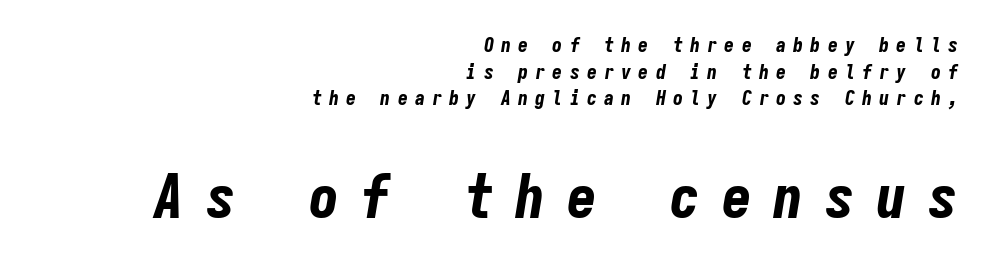
Q: Is the text bold? A: Yes.
Q: Is the text italic (slanted)? A: Yes, it leans right by about 9 degrees.
Q: Is the text underlined? A: No.
Q: How is the paragraph aligned? A: Right-aligned.
Q: Is the spacing between letters normal or unusually wide? A: Unusually wide.
Q: Is the spacing between lines tight, normal or loose? A: Normal.
Q: Which block of text is set in a larger size, the first (top) or the second (bottom)? A: The second (bottom) one.
Q: Width (condensed, normal, or wide)? A: Condensed.
Q: Stroke contrast? A: Low.
Q: x-height? A: Medium.
Q: Monospaced? A: Yes.
